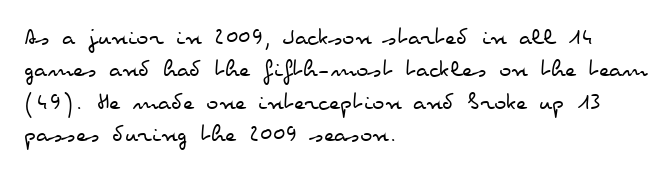
Line spacing here is normal. Nobody touched the tracking dial on this one. Quick note: underline off. Designer's note — italics off, roman on. The lines are quadded left.
